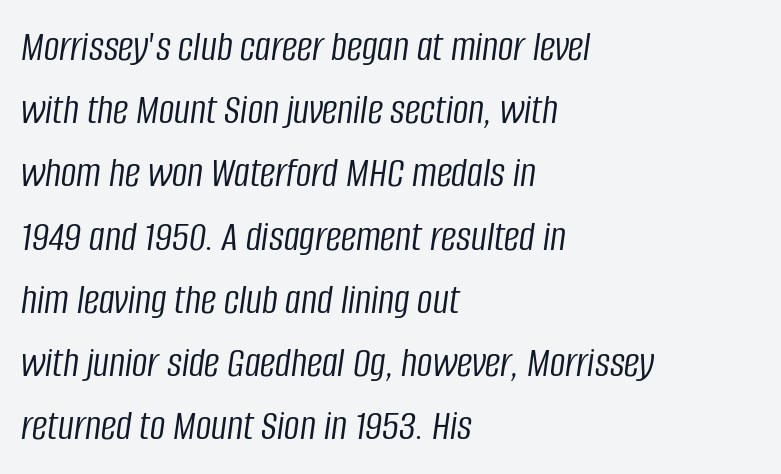
The image shows 43 px light, condensed type, italic (leaning right); set left-aligned, normal line spacing (1.47x), normal letter spacing, not underlined; low stroke contrast and a large x-height.
